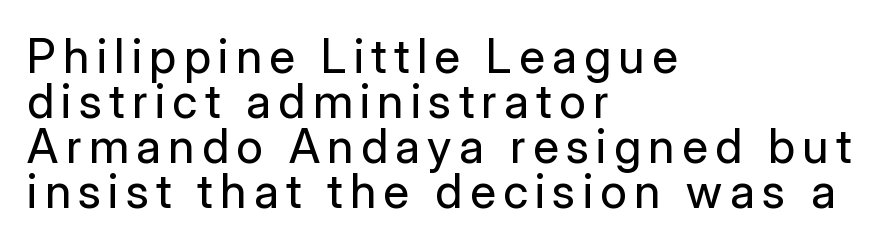
The image shows 47 px regular-weight sans-serif type, upright; set left-aligned, tight line spacing (0.96x), not underlined; low stroke contrast and a medium x-height.
